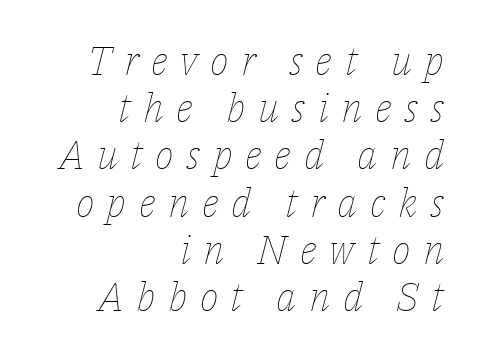
The image shows 40 px thin type, italic (leaning right); set right-aligned, line spacing 1.18x, unusually wide letter spacing (+0.31 em), not underlined; low stroke contrast and a medium x-height.
